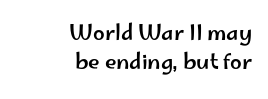
The image shows 21 px text type, upright; set right-aligned, normal line spacing (1.36x), normal letter spacing, not underlined.
